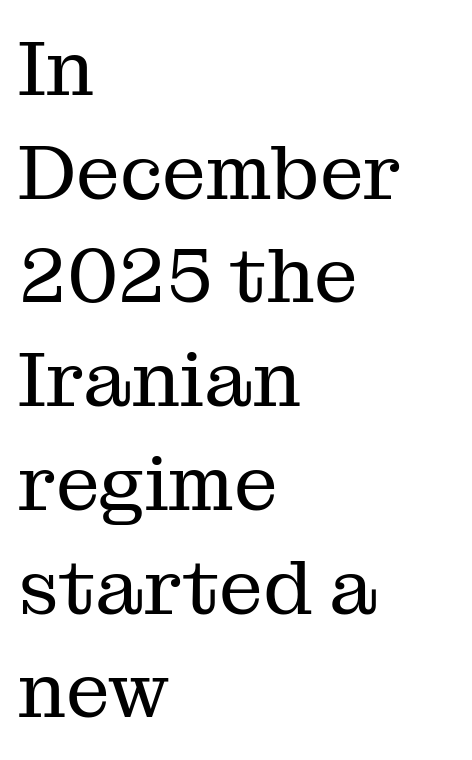
The image shows 78 px regular-weight serif type, upright; set left-aligned, normal line spacing (1.33x), normal letter spacing, not underlined; medium stroke contrast and a medium x-height.
